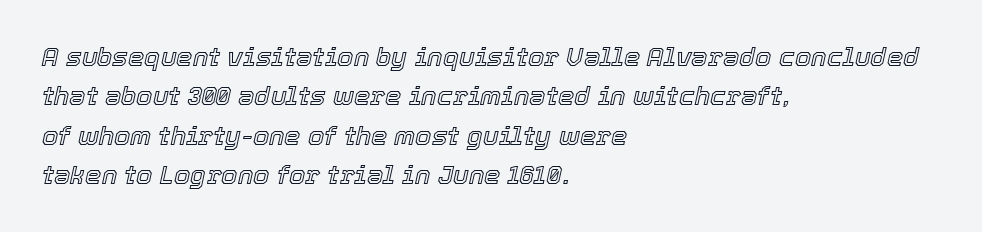
The image shows 26 px text type, italic (leaning right); set left-aligned, normal line spacing (1.51x), normal letter spacing, not underlined.
